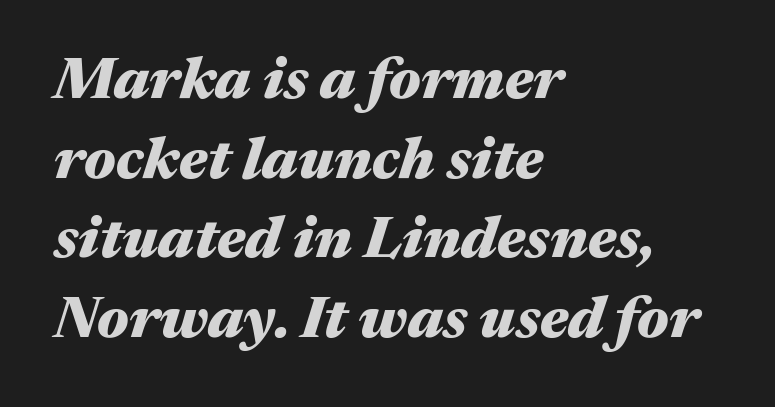
The image shows 59 px heavy, wide type, italic (leaning right); set left-aligned, normal line spacing (1.35x), normal letter spacing, not underlined; medium stroke contrast and a medium x-height.
